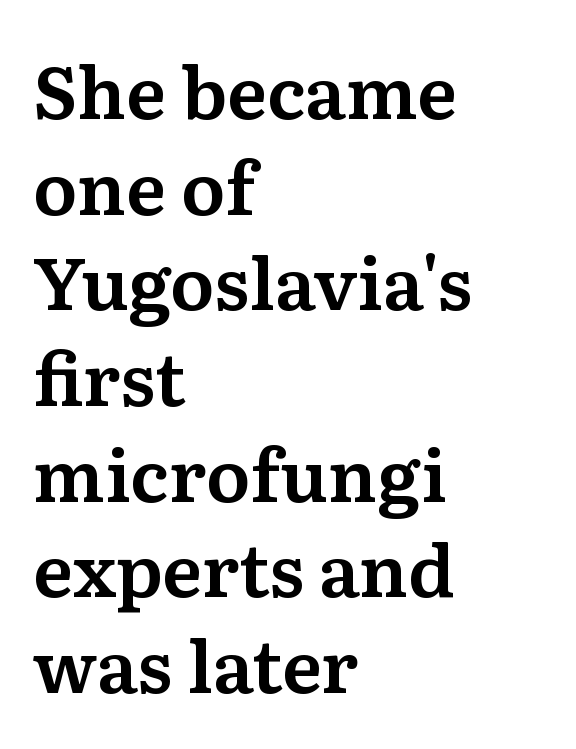
Q: Is the text italic (slanted)? A: No, it is upright.
Q: Is the typeface a serif or a sans-serif typeface? A: Serif.
Q: Is the text underlined? A: No.
Q: How is the paragraph aligned? A: Left-aligned.
Q: Is the spacing between letters normal or unusually wide? A: Normal.
Q: Is the spacing between lines tight, normal or loose? A: Normal.
Q: Width (condensed, normal, or wide)? A: Normal.
Q: Stroke contrast? A: Medium.
Q: x-height? A: Medium.
Q: Monospaced? A: No.
